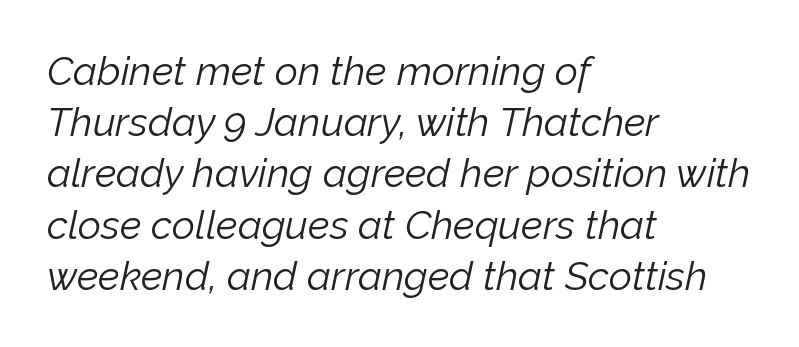
Q: Is the text bold? A: No.
Q: Is the text italic (slanted)? A: Yes, it leans right by about 12 degrees.
Q: Is the text underlined? A: No.
Q: How is the paragraph aligned? A: Left-aligned.
Q: Is the spacing between letters normal or unusually wide? A: Normal.
Q: Is the spacing between lines tight, normal or loose? A: Normal.
Q: Width (condensed, normal, or wide)? A: Normal.
Q: Stroke contrast? A: Low.
Q: x-height? A: Medium.
Q: Monospaced? A: No.
